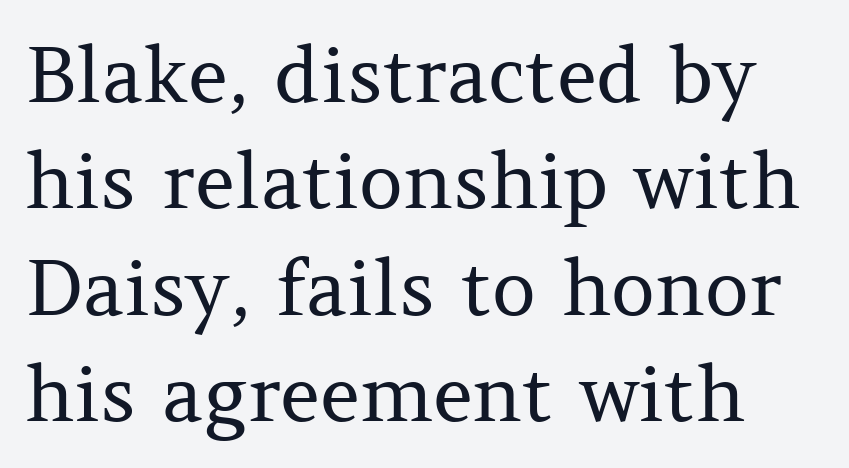
{"serif": "yes", "italic": "no", "bold": "no", "weight": "regular", "width": "normal", "stroke_contrast": "medium", "x_height": "medium", "monospaced": "no", "underline": "no", "line_spacing": "normal", "line_spacing_ratio": 1.38, "letter_spacing": "normal", "letter_spacing_em": 0.0, "glyph_px": 77}
